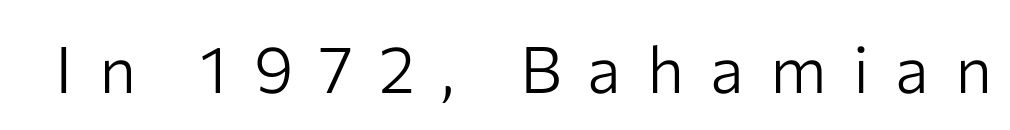
The image shows 65 px light sans-serif type, upright; set unusually wide letter spacing (+0.4 em), not underlined; low stroke contrast and a medium x-height.
